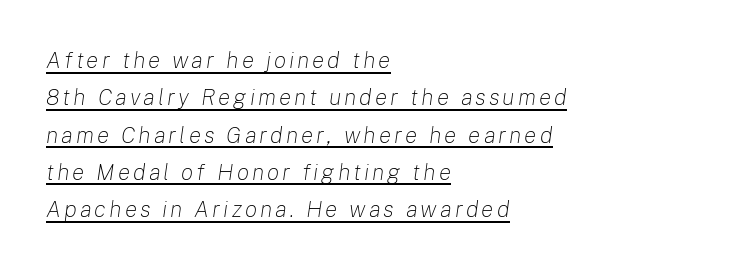
{"italic": "yes", "lean": "right", "slant_degrees": 8, "bold": "no", "underline": "yes", "align": "left", "line_spacing": "normal", "line_spacing_ratio": 1.62, "glyph_px": 23}
